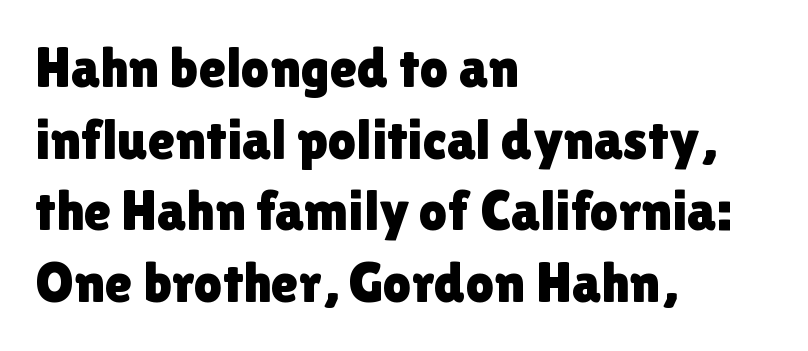
Q: Is the text italic (slanted)? A: No, it is upright.
Q: Is the typeface a serif or a sans-serif typeface? A: Sans-serif.
Q: Is the text underlined? A: No.
Q: How is the paragraph aligned? A: Left-aligned.
Q: Is the spacing between letters normal or unusually wide? A: Normal.
Q: Is the spacing between lines tight, normal or loose? A: Normal.
Q: Width (condensed, normal, or wide)? A: Normal.
Q: x-height? A: Medium.
Q: Monospaced? A: No.
